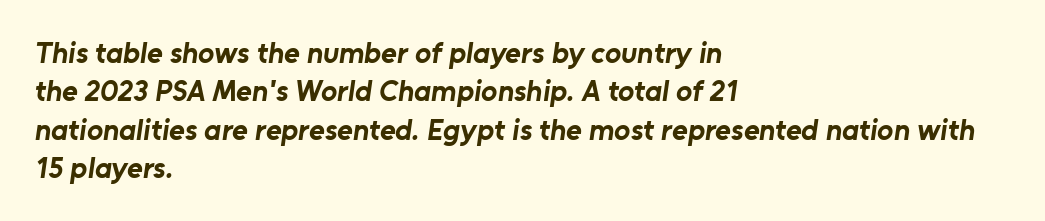
Q: Is the text bold? A: Yes.
Q: Is the typeface a serif or a sans-serif typeface? A: Sans-serif.
Q: Is the text underlined? A: No.
Q: How is the paragraph aligned? A: Left-aligned.
Q: Is the spacing between letters normal or unusually wide? A: Normal.
Q: Is the spacing between lines tight, normal or loose? A: Normal.
Q: Width (condensed, normal, or wide)? A: Normal.
Q: Stroke contrast? A: Low.
Q: x-height? A: Medium.
Q: Monospaced? A: No.
